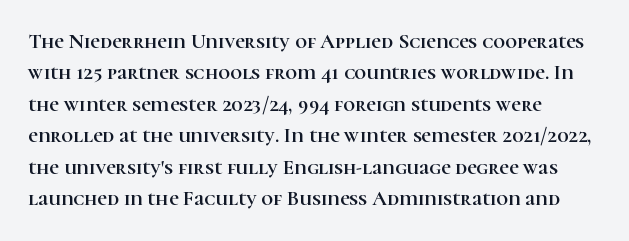
Q: Is the text italic (slanted)? A: No, it is upright.
Q: Is the text underlined? A: No.
Q: How is the paragraph aligned? A: Left-aligned.
Q: Is the spacing between letters normal or unusually wide? A: Normal.
Q: Is the spacing between lines tight, normal or loose? A: Normal.
